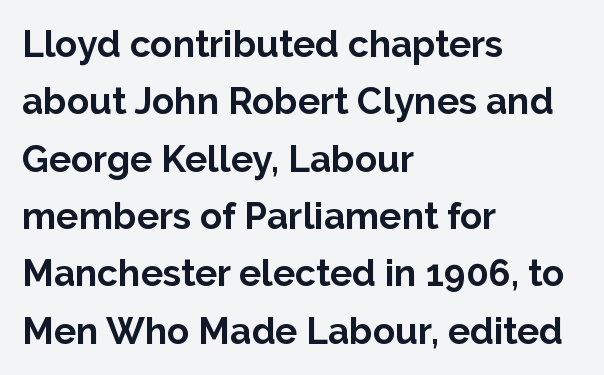
Clear beneath every line of the passage. Proportional: the letters do not fall into vertical columns. How are the letters spaced? Ordinarily, with no added tracking. Does the copy run flush right? No — it runs flush left.
